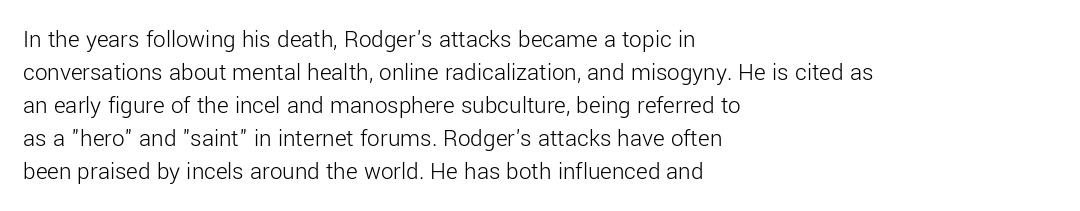
{"italic": "no", "bold": "no", "underline": "no", "align": "left", "line_spacing": "normal", "line_spacing_ratio": 1.32, "letter_spacing": "normal", "letter_spacing_em": 0.0, "glyph_px": 25}
